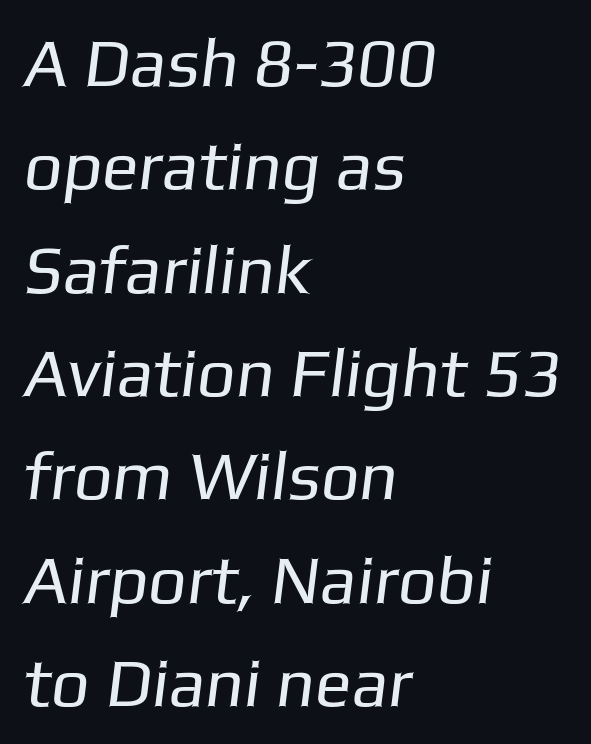
The image shows 68 px regular-weight sans-serif type; set left-aligned, normal line spacing (1.52x), normal letter spacing, not underlined; low stroke contrast and a medium x-height.
